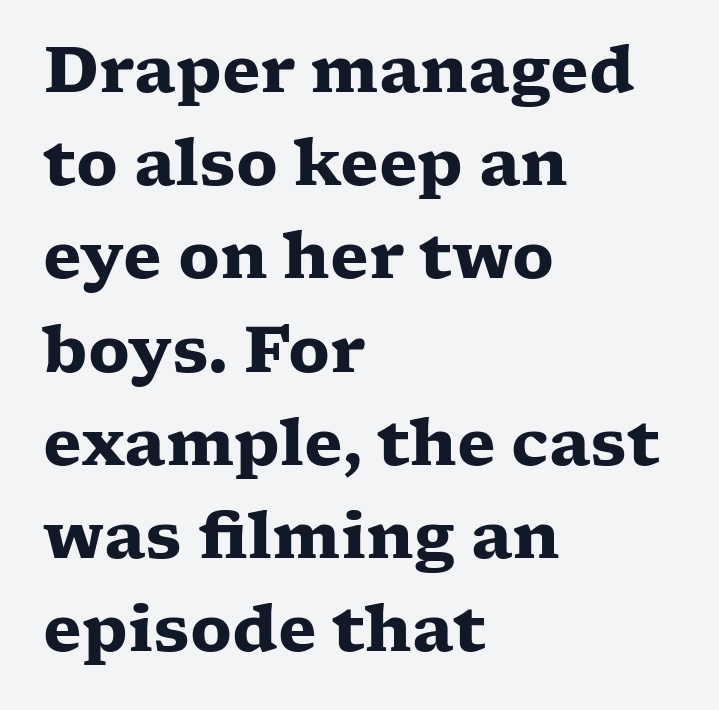
One glance says typical: line gaps are just what's usual. Looks like regular typesetting: each glyph gets only the width it needs. Is the type bold? Yes — the strokes are clearly thick and heavy. The text block is weighted toward the left margin, trailing off unevenly rightward.
